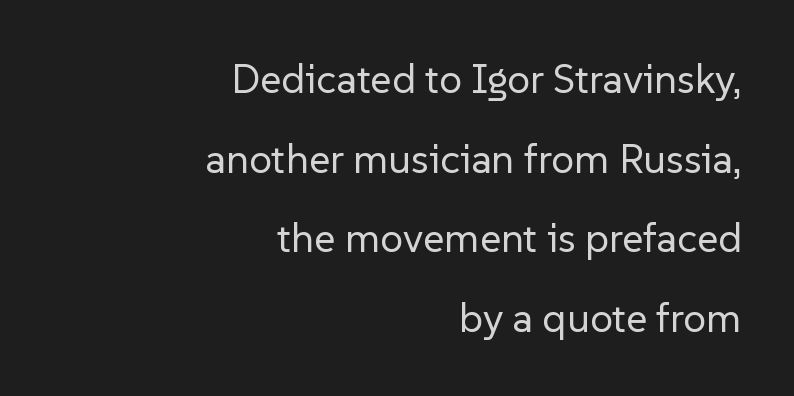
Q: Is the text bold? A: No.
Q: Is the text italic (slanted)? A: No, it is upright.
Q: Is the typeface a serif or a sans-serif typeface? A: Sans-serif.
Q: Is the text underlined? A: No.
Q: How is the paragraph aligned? A: Right-aligned.
Q: Is the spacing between letters normal or unusually wide? A: Normal.
Q: Is the spacing between lines tight, normal or loose? A: Loose.
Q: Width (condensed, normal, or wide)? A: Normal.
Q: Stroke contrast? A: Low.
Q: x-height? A: Medium.
Q: Monospaced? A: No.
